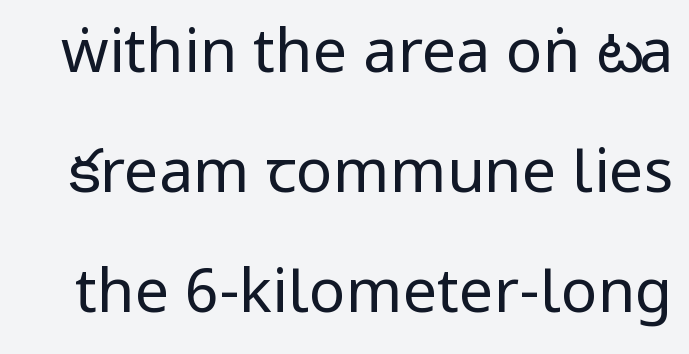
{"serif": "no", "italic": "no", "bold": "no", "weight": "regular", "width": "condensed", "stroke_contrast": "low", "x_height": "large", "monospaced": "no", "underline": "no", "line_spacing": "loose", "line_spacing_ratio": 1.97, "letter_spacing": "normal", "letter_spacing_em": 0.0, "glyph_px": 61}
